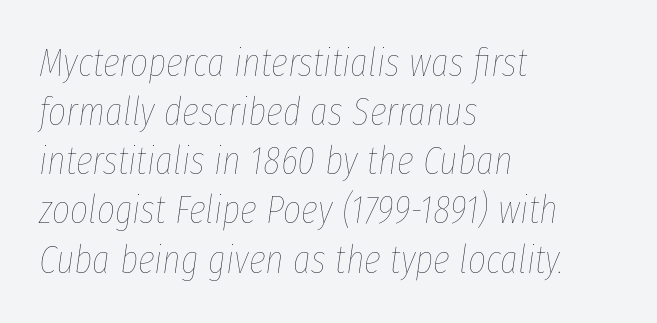
{"italic": "yes", "lean": "right", "slant_degrees": 8, "bold": "no", "weight": "thin", "width": "condensed", "stroke_contrast": "low", "x_height": "medium", "monospaced": "no", "underline": "no", "align": "left", "line_spacing": "normal", "line_spacing_ratio": 1.26, "letter_spacing": "normal", "letter_spacing_em": 0.0, "glyph_px": 39}
